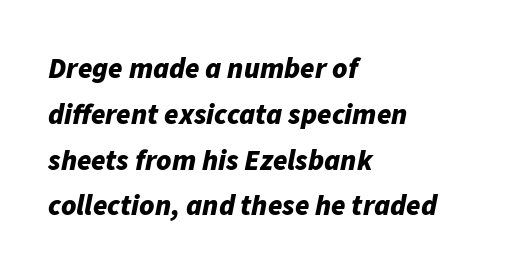
The image shows 29 px bold type, italic (leaning right); set left-aligned, normal line spacing (1.58x), normal letter spacing, not underlined; low stroke contrast and a medium x-height.
